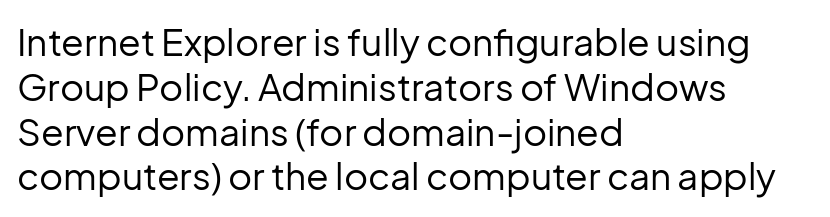
How are the letters spaced? Ordinarily, with no added tracking. A classic flush-left, rag-right setting is used for this passage. A typesetter would label this face a sans. The type sits square on the baseline with zero lean.
